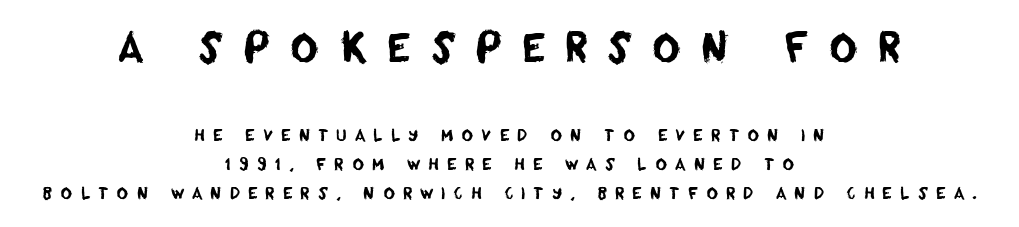
{"serif": "no", "width": "normal", "stroke_contrast": "low", "x_height": "large", "monospaced": "no", "underline": "no", "align": "center", "line_spacing_ratio": 1.81, "letter_spacing": "wide", "letter_spacing_em": 0.48, "larger_block": "first", "size_ratio": 2.44, "glyph_px": 39}
